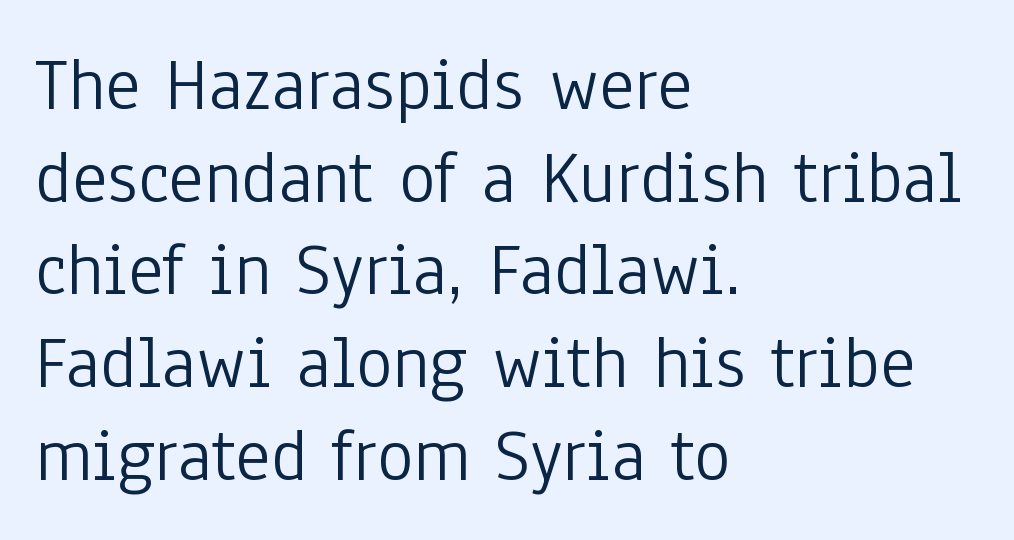
The image shows 76 px light, condensed sans-serif type, upright; set left-aligned, line spacing 1.22x, normal letter spacing, not underlined; low stroke contrast and a medium x-height.
